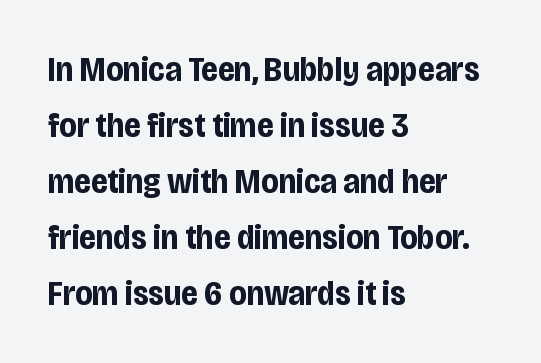
{"serif": "no", "italic": "no", "bold": "yes", "weight": "bold", "width": "condensed", "stroke_contrast": "low", "x_height": "large", "monospaced": "no", "underline": "no", "align": "left", "line_spacing": "normal", "line_spacing_ratio": 1.6, "letter_spacing": "normal", "letter_spacing_em": 0.0, "glyph_px": 35}
